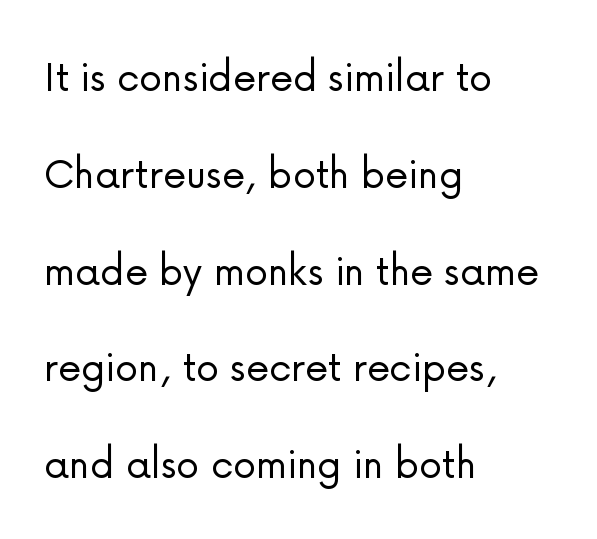
All the whitespace from short lines collects on the right. You could not count columns in this text — the font is proportionally spaced. Heaviness? Minimal to ordinary, like unemphasized prose. You could call the tracking neutral — neither tight nor loose.
